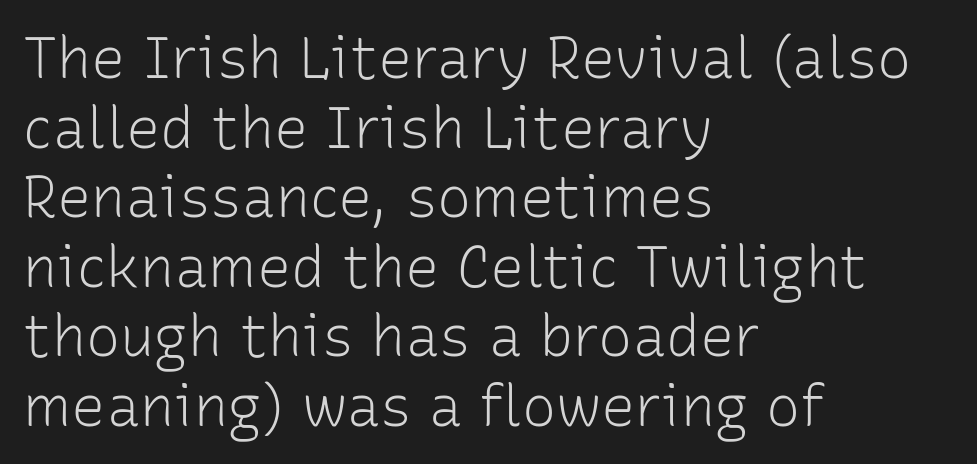
{"serif": "no", "italic": "no", "bold": "no", "weight": "light", "width": "normal", "stroke_contrast": "low", "x_height": "medium", "monospaced": "no", "underline": "no", "align": "left", "line_spacing_ratio": 1.22, "letter_spacing": "normal", "letter_spacing_em": 0.0, "glyph_px": 57}
